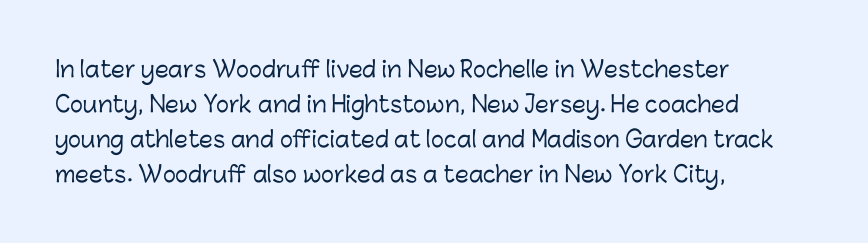
The vertical gap from one line to the next is medium. In terms of posture, this sample is upright. The ragged edge is on the right, which tells us the setting is flush left. Look at the tracking — it's just the regular setting, nothing added. Only glyphs here, with clear space below each row.
